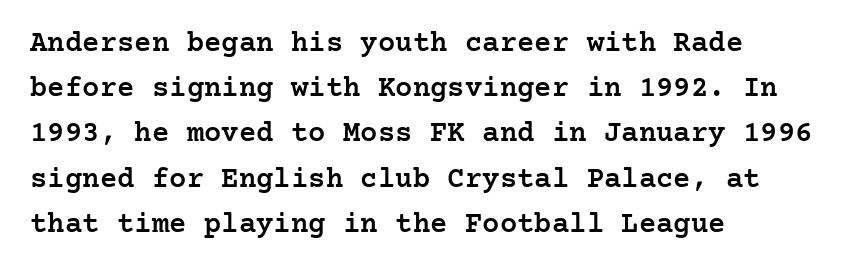
{"serif": "yes", "italic": "no", "bold": "semi", "weight": "semibold", "width": "normal", "stroke_contrast": "low", "x_height": "medium", "underline": "no", "align": "left", "line_spacing": "normal", "line_spacing_ratio": 1.56, "letter_spacing": "normal", "letter_spacing_em": 0.0, "glyph_px": 29}
